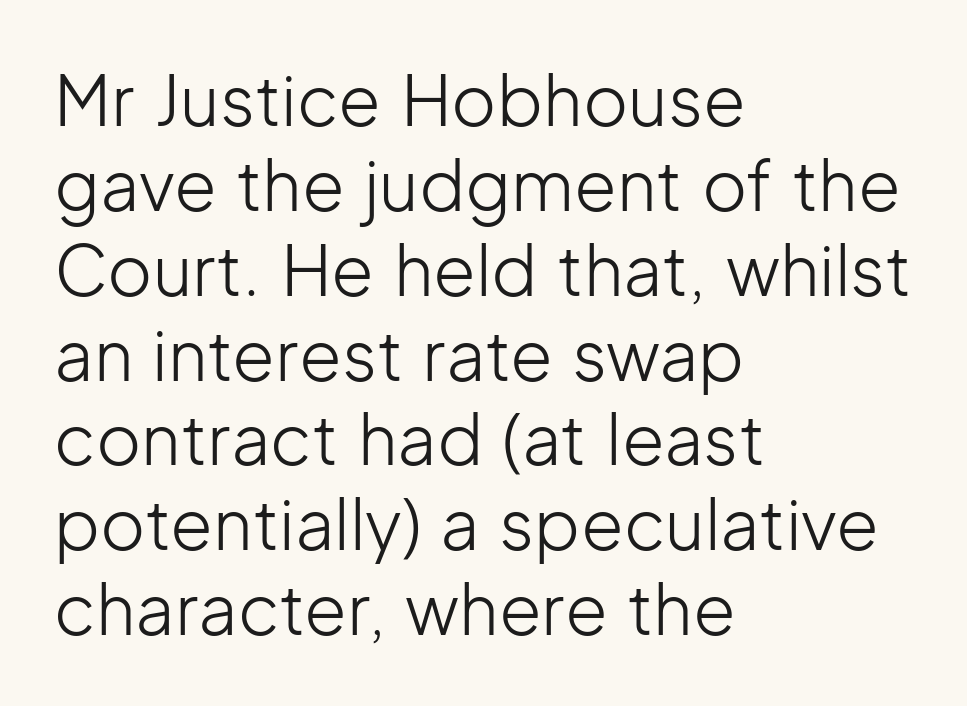
The image shows 69 px light sans-serif type, upright; set left-aligned, line spacing 1.23x, normal letter spacing, not underlined; low stroke contrast and a medium x-height.
